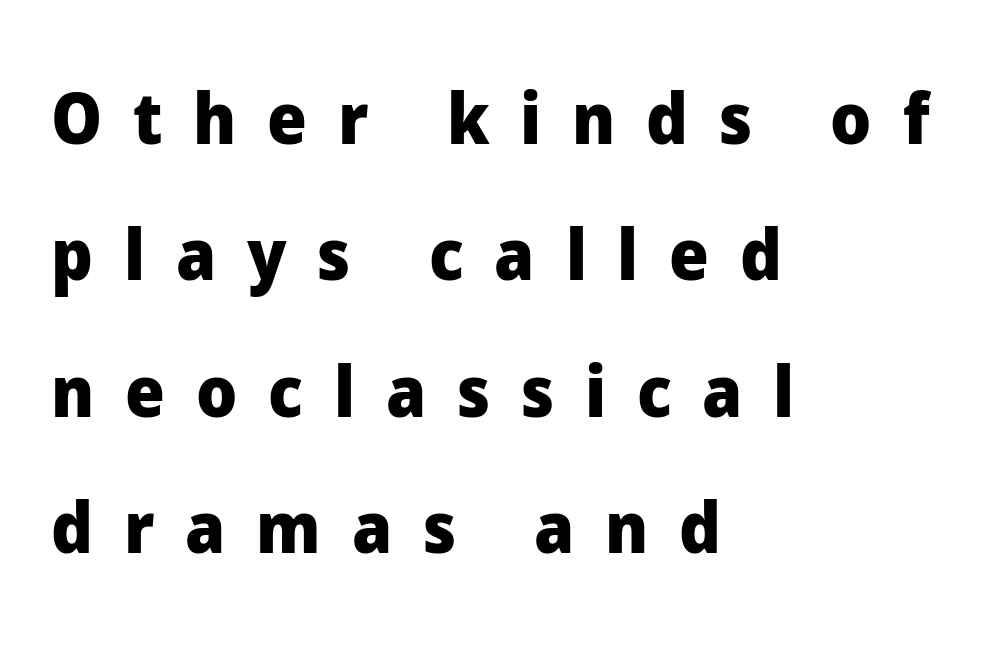
{"serif": "no", "italic": "no", "bold": "yes", "weight": "heavy", "width": "normal", "stroke_contrast": "low", "x_height": "medium", "monospaced": "no", "underline": "no", "align": "left", "line_spacing": "loose", "line_spacing_ratio": 1.95, "letter_spacing": "wide", "letter_spacing_em": 0.44, "glyph_px": 70}
